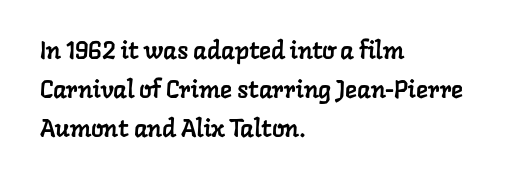
Q: Is the text underlined? A: No.
Q: How is the paragraph aligned? A: Left-aligned.
Q: Is the spacing between letters normal or unusually wide? A: Normal.
Q: Is the spacing between lines tight, normal or loose? A: Normal.
